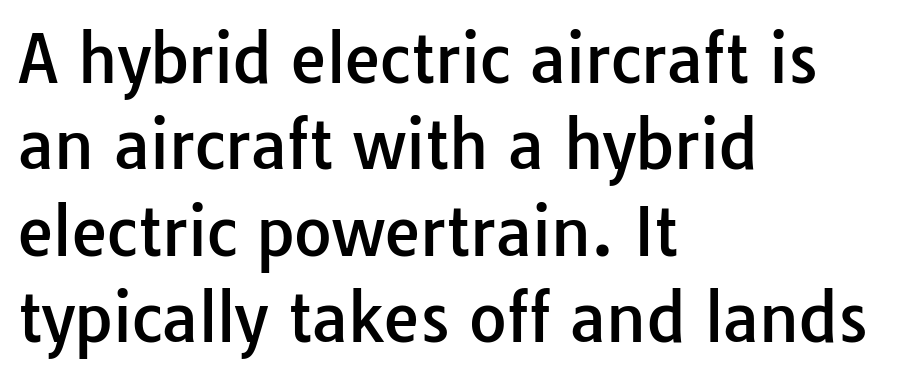
The image shows 65 px sans-serif type, upright; set left-aligned, normal line spacing (1.33x), normal letter spacing, not underlined; low stroke contrast and a medium x-height.
